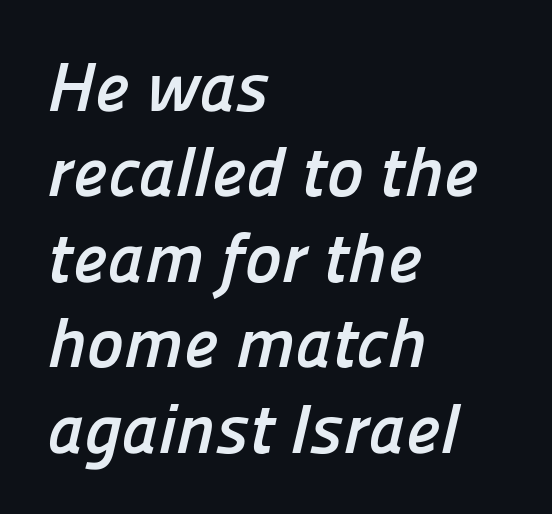
The image shows 70 px semibold sans-serif type; set left-aligned, line spacing 1.22x, normal letter spacing, not underlined; low stroke contrast and a medium x-height.
